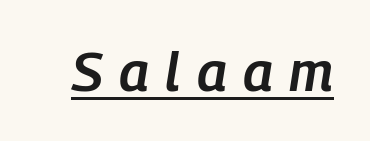
The image shows 55 px semibold, condensed type, italic (leaning right); set unusually wide letter spacing (+0.3 em), underlined; low stroke contrast and a medium x-height.
